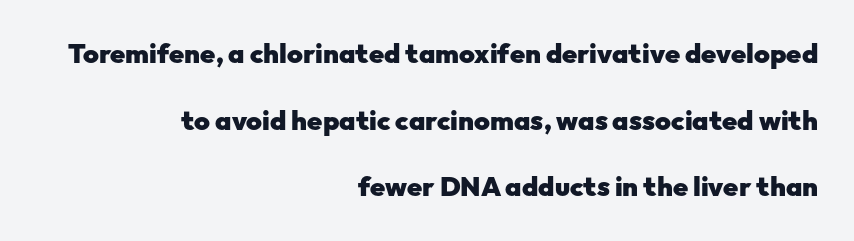
Q: Is the text bold? A: Yes.
Q: Is the text italic (slanted)? A: No, it is upright.
Q: Is the text underlined? A: No.
Q: How is the paragraph aligned? A: Right-aligned.
Q: Is the spacing between letters normal or unusually wide? A: Normal.
Q: Is the spacing between lines tight, normal or loose? A: Loose.
